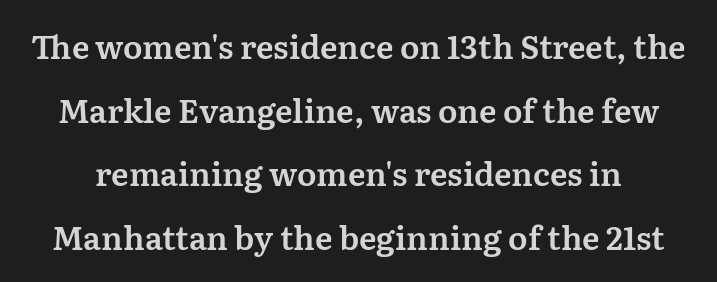
{"serif": "yes", "italic": "no", "width": "normal", "stroke_contrast": "medium", "x_height": "medium", "monospaced": "no", "underline": "no", "line_spacing": "loose", "line_spacing_ratio": 1.99, "letter_spacing": "normal", "letter_spacing_em": 0.0, "glyph_px": 32}
